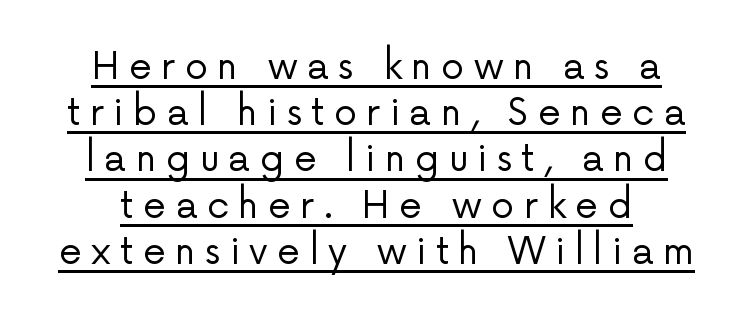
{"serif": "no", "italic": "no", "bold": "no", "weight": "regular", "width": "normal", "stroke_contrast": "low", "x_height": "medium", "monospaced": "no", "underline": "yes", "line_spacing": "normal", "line_spacing_ratio": 1.25, "letter_spacing": "wide", "letter_spacing_em": 0.25, "glyph_px": 37}
